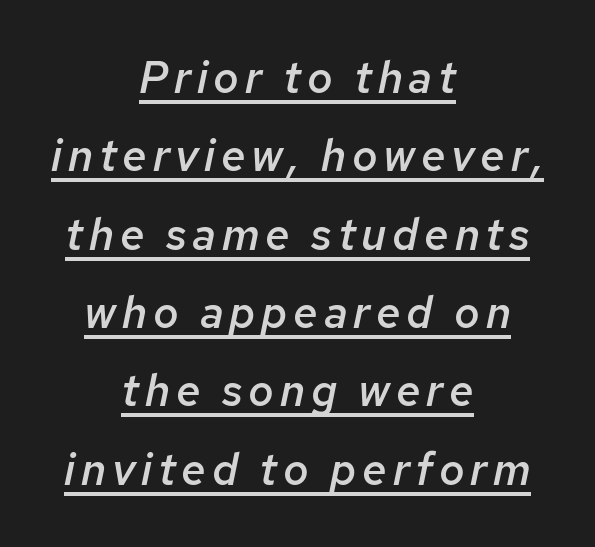
Q: Is the text bold? A: Semi-bold.
Q: Is the text italic (slanted)? A: Yes, it leans right by about 12 degrees.
Q: Is the text underlined? A: Yes.
Q: How is the paragraph aligned? A: Centered.
Q: Width (condensed, normal, or wide)? A: Normal.
Q: Stroke contrast? A: Low.
Q: x-height? A: Medium.
Q: Monospaced? A: No.
